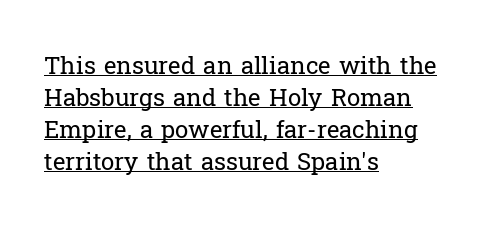
The typesetter has applied underlining to the passage shown. The type is set solid horizontally, with unmodified tracking. Whoever set this chose a conventional vertical rhythm. The strokes carry an ordinary text weight at most. Casual observation: everything's shoved over to the left.
